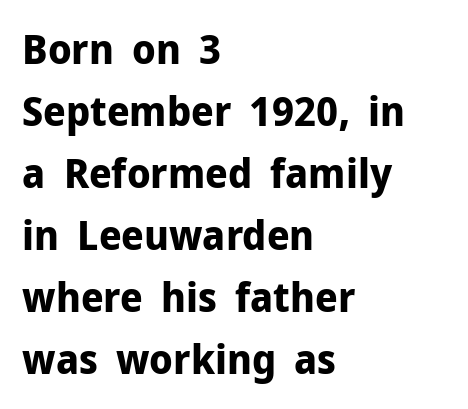
{"serif": "no", "italic": "no", "bold": "yes", "weight": "bold", "width": "normal", "stroke_contrast": "low", "x_height": "medium", "monospaced": "no", "underline": "no", "align": "left", "line_spacing": "normal", "line_spacing_ratio": 1.51, "letter_spacing": "normal", "letter_spacing_em": 0.0, "glyph_px": 41}
